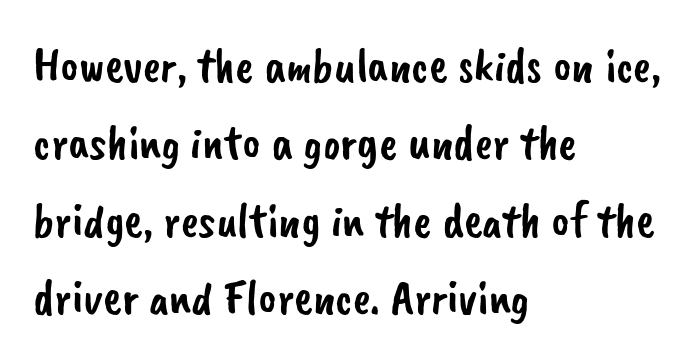
Q: Is the typeface a serif or a sans-serif typeface? A: Sans-serif.
Q: Is the text underlined? A: No.
Q: How is the paragraph aligned? A: Left-aligned.
Q: Is the spacing between letters normal or unusually wide? A: Normal.
Q: Is the spacing between lines tight, normal or loose? A: Normal.
Q: Width (condensed, normal, or wide)? A: Normal.
Q: Stroke contrast? A: Low.
Q: x-height? A: Small.
Q: Monospaced? A: No.
